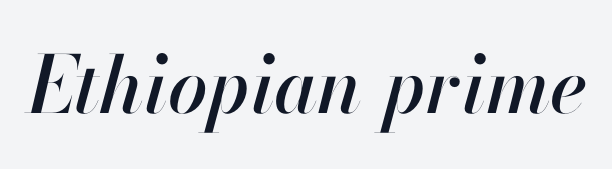
The image shows 79 px text type, italic (leaning right); set normal letter spacing, not underlined; high stroke contrast and a small x-height.
